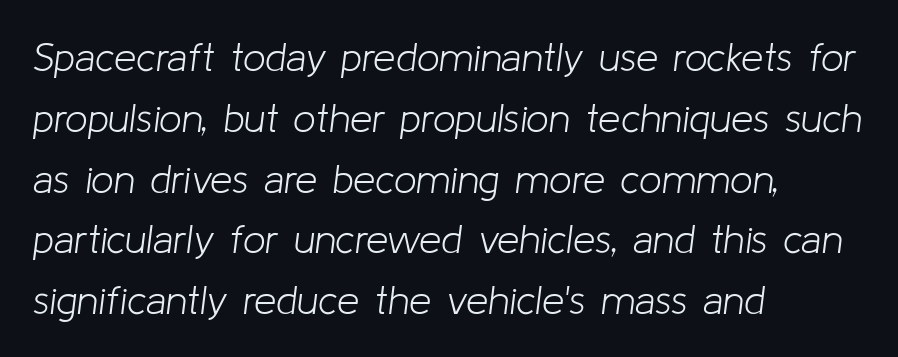
{"italic": "yes", "lean": "right", "slant_degrees": 8, "bold": "no", "weight": "light", "width": "normal", "stroke_contrast": "low", "x_height": "medium", "monospaced": "no", "underline": "no", "align": "left", "line_spacing": "normal", "line_spacing_ratio": 1.52, "letter_spacing": "normal", "letter_spacing_em": 0.0, "glyph_px": 40}
